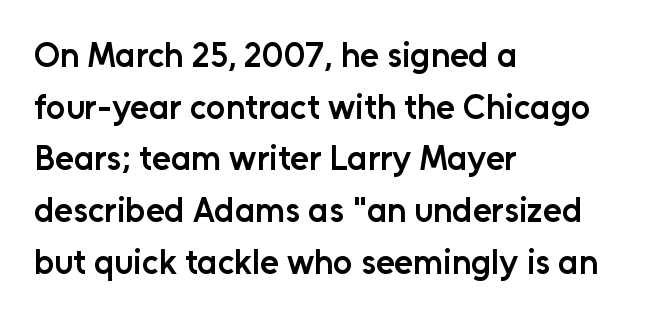
{"serif": "no", "italic": "no", "bold": "semi", "weight": "semibold", "width": "normal", "stroke_contrast": "low", "x_height": "medium", "monospaced": "no", "underline": "no", "align": "left", "line_spacing": "normal", "line_spacing_ratio": 1.52, "letter_spacing": "normal", "letter_spacing_em": 0.0, "glyph_px": 34}
